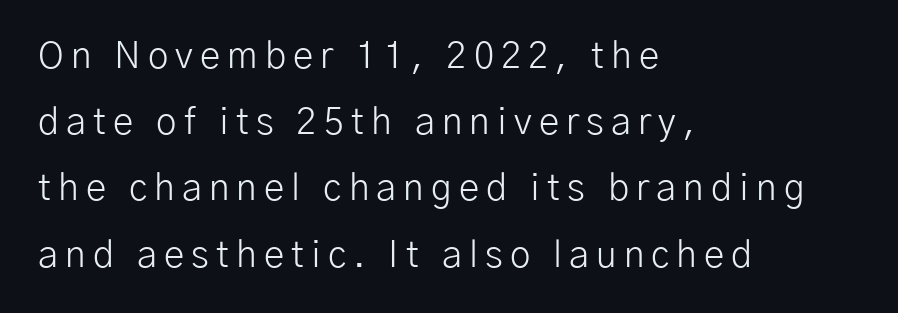
The image shows 37 px light sans-serif type, upright; set left-aligned, line spacing 1.79x, not underlined; low stroke contrast and a medium x-height.
